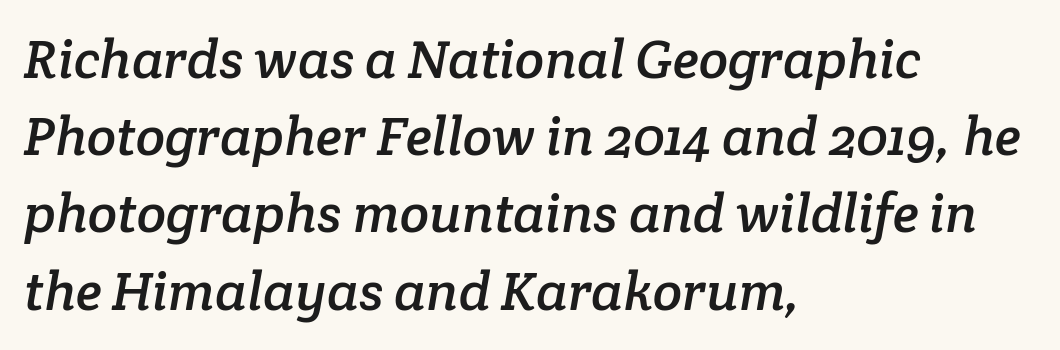
Q: Is the typeface a serif or a sans-serif typeface? A: Serif.
Q: Is the text underlined? A: No.
Q: How is the paragraph aligned? A: Left-aligned.
Q: Is the spacing between letters normal or unusually wide? A: Normal.
Q: Is the spacing between lines tight, normal or loose? A: Normal.
Q: Width (condensed, normal, or wide)? A: Normal.
Q: Stroke contrast? A: Low.
Q: x-height? A: Medium.
Q: Monospaced? A: No.
